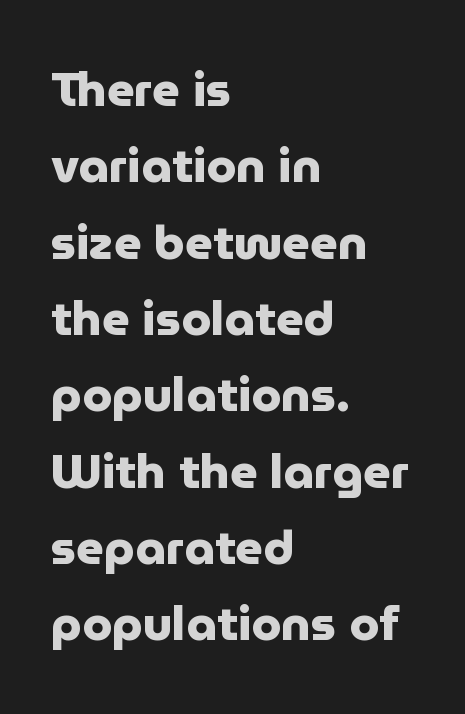
{"serif": "no", "italic": "no", "bold": "yes", "weight": "heavy", "width": "normal", "stroke_contrast": "low", "x_height": "medium", "monospaced": "no", "underline": "no", "align": "left", "line_spacing": "normal", "line_spacing_ratio": 1.59, "letter_spacing": "normal", "letter_spacing_em": 0.0, "glyph_px": 48}
